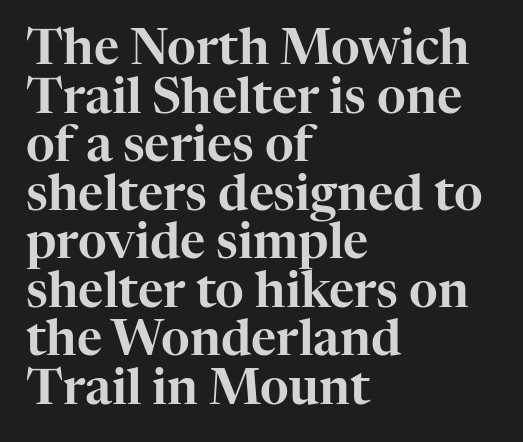
{"serif": "yes", "italic": "no", "width": "normal", "stroke_contrast": "high", "x_height": "medium", "monospaced": "no", "underline": "no", "align": "left", "line_spacing": "tight", "line_spacing_ratio": 0.99, "letter_spacing": "normal", "letter_spacing_em": 0.0, "glyph_px": 49}
